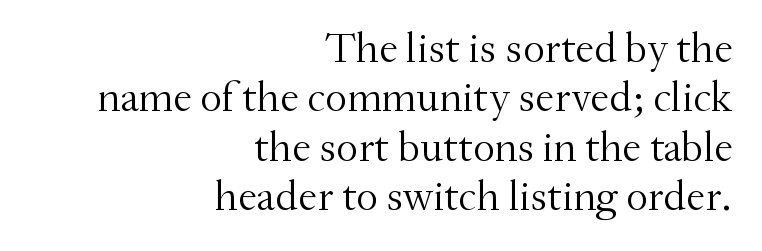
{"serif": "yes", "italic": "no", "bold": "no", "weight": "light", "width": "normal", "stroke_contrast": "medium", "x_height": "small", "monospaced": "no", "underline": "no", "align": "right", "line_spacing": "tight", "line_spacing_ratio": 1.15, "letter_spacing": "normal", "letter_spacing_em": 0.0, "glyph_px": 43}
